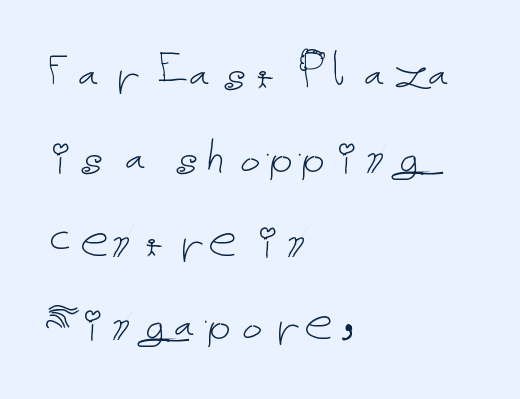
The image shows 57 px thin type, upright; set left-aligned, normal line spacing (1.47x), normal letter spacing, not underlined; low stroke contrast and a medium x-height.
